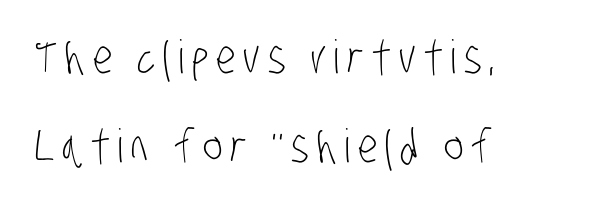
Q: Is the text bold? A: No.
Q: Is the typeface a serif or a sans-serif typeface? A: Sans-serif.
Q: Is the text underlined? A: No.
Q: How is the paragraph aligned? A: Left-aligned.
Q: Is the spacing between lines tight, normal or loose? A: Loose.
Q: Width (condensed, normal, or wide)? A: Condensed.
Q: Stroke contrast? A: Low.
Q: x-height? A: Large.
Q: Monospaced? A: No.
